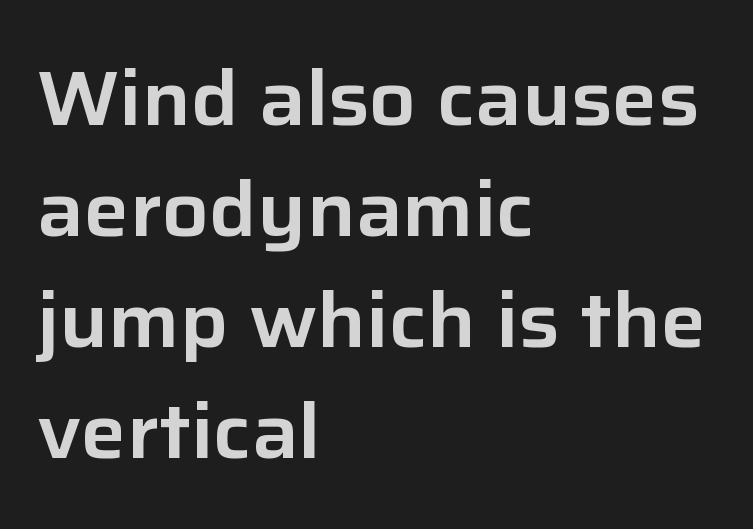
Line starts are locked; line ends wander. Character widths vary here, with narrow letters taking less room than wide ones. Quick note: interline space is typical. In terms of posture, this sample is upright. The space beneath each line is pristine and unruled.
